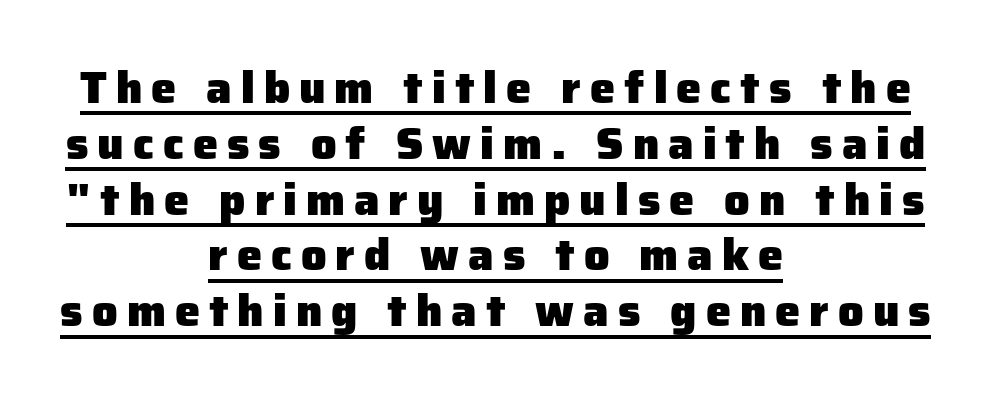
The image shows 45 px heavy sans-serif type, upright; set centered, line spacing 1.24x, unusually wide letter spacing (+0.2 em), underlined; low stroke contrast and a medium x-height.
